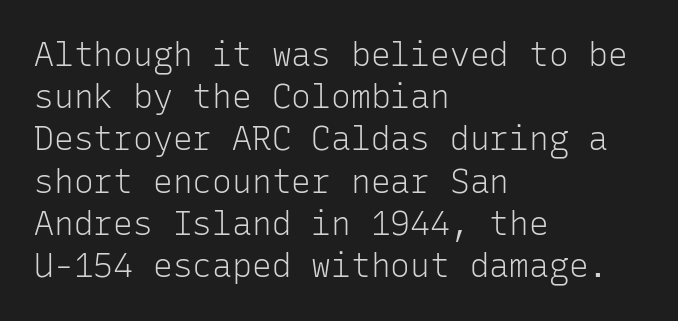
Q: Is the text bold? A: No.
Q: Is the text italic (slanted)? A: No, it is upright.
Q: Is the typeface a serif or a sans-serif typeface? A: Sans-serif.
Q: Is the text underlined? A: No.
Q: How is the paragraph aligned? A: Left-aligned.
Q: Is the spacing between letters normal or unusually wide? A: Normal.
Q: Is the spacing between lines tight, normal or loose? A: Normal.
Q: Width (condensed, normal, or wide)? A: Normal.
Q: Stroke contrast? A: Low.
Q: x-height? A: Medium.
Q: Monospaced? A: Yes.
